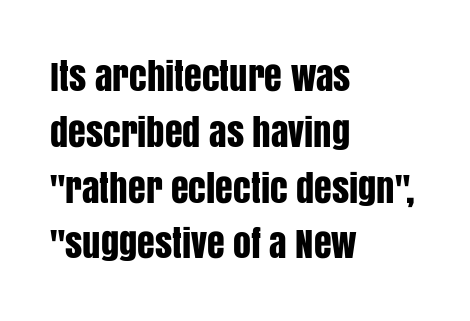
Q: Is the text italic (slanted)? A: No, it is upright.
Q: Is the typeface a serif or a sans-serif typeface? A: Sans-serif.
Q: Is the text underlined? A: No.
Q: How is the paragraph aligned? A: Left-aligned.
Q: Is the spacing between letters normal or unusually wide? A: Normal.
Q: Is the spacing between lines tight, normal or loose? A: Normal.
Q: Width (condensed, normal, or wide)? A: Condensed.
Q: Stroke contrast? A: Low.
Q: x-height? A: Large.
Q: Monospaced? A: No.
